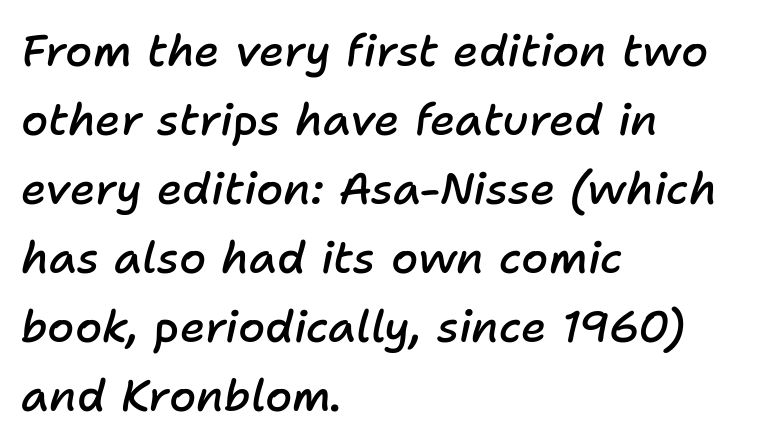
Emphasis by weight is partial: semibold. The passage shown is not underscored anywhere. Each word holds together tightly as a unit, with standard inter-letter gaps. The font's italic variant was chosen for this text. Quick note: interline space is typical.
